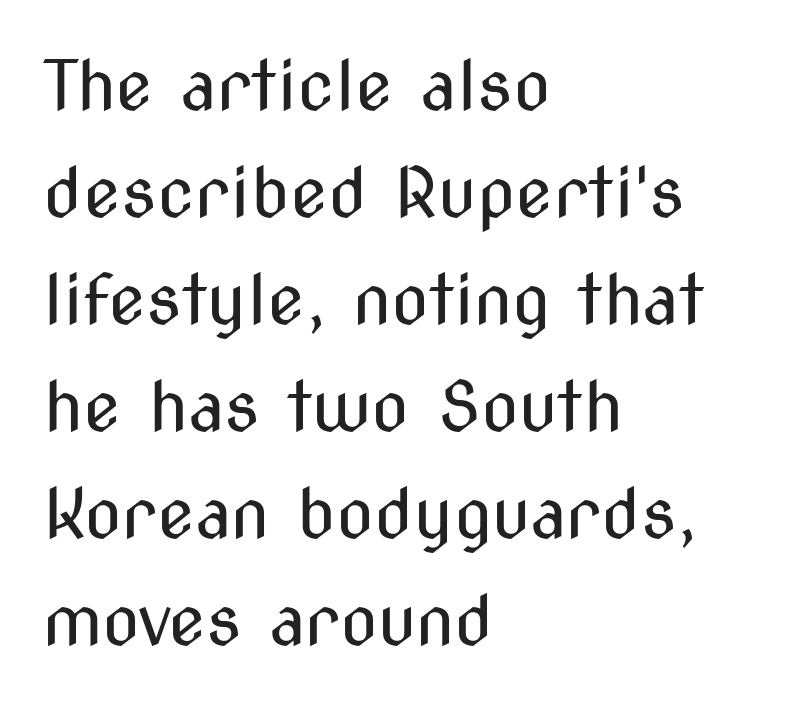
A typesetter would call this proportional, since set widths differ per character. Nobody drew a line under any word here. The typesetter chose a ragged-right arrangement here. Leading matches the norm, producing a regular column. The glyphs in this specimen are sans serif. Nope, not italic — everything's standing straight.
